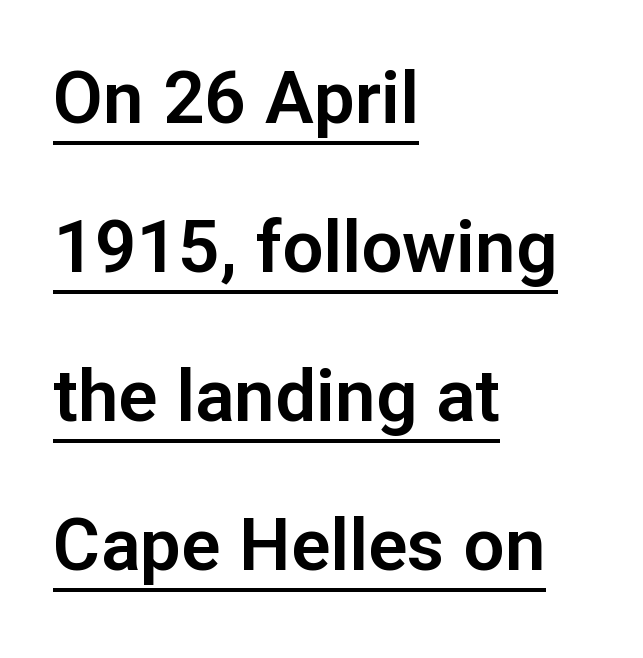
The image shows 73 px sans-serif type, upright; set left-aligned, loose line spacing (2.04x), normal letter spacing, underlined; low stroke contrast and a medium x-height.
